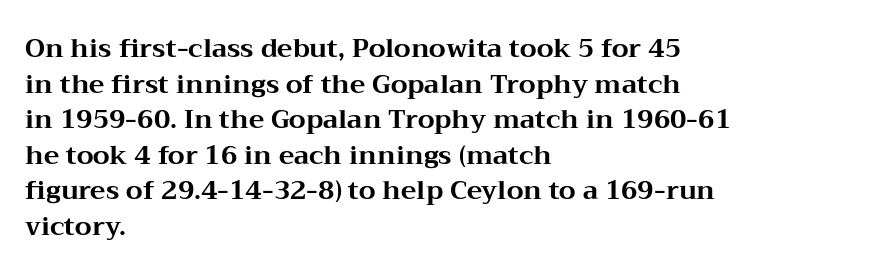
{"italic": "no", "bold": "yes", "underline": "no", "align": "left", "line_spacing": "normal", "line_spacing_ratio": 1.37, "letter_spacing": "normal", "letter_spacing_em": 0.0, "glyph_px": 26}
